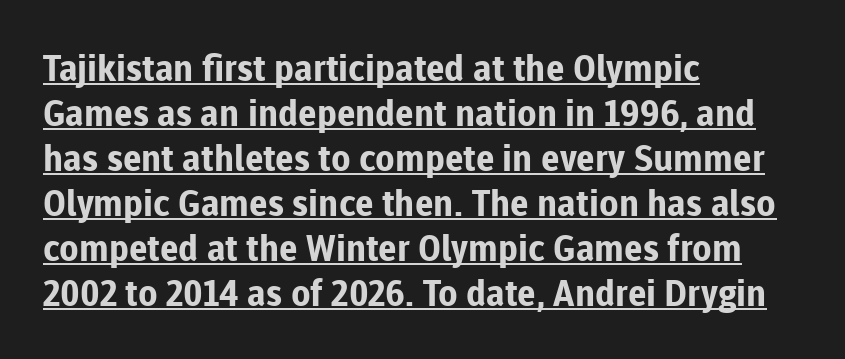
{"serif": "no", "italic": "no", "bold": "yes", "weight": "bold", "width": "normal", "stroke_contrast": "low", "x_height": "medium", "monospaced": "no", "underline": "yes", "align": "left", "line_spacing": "normal", "line_spacing_ratio": 1.25, "letter_spacing": "normal", "letter_spacing_em": 0.0, "glyph_px": 36}
